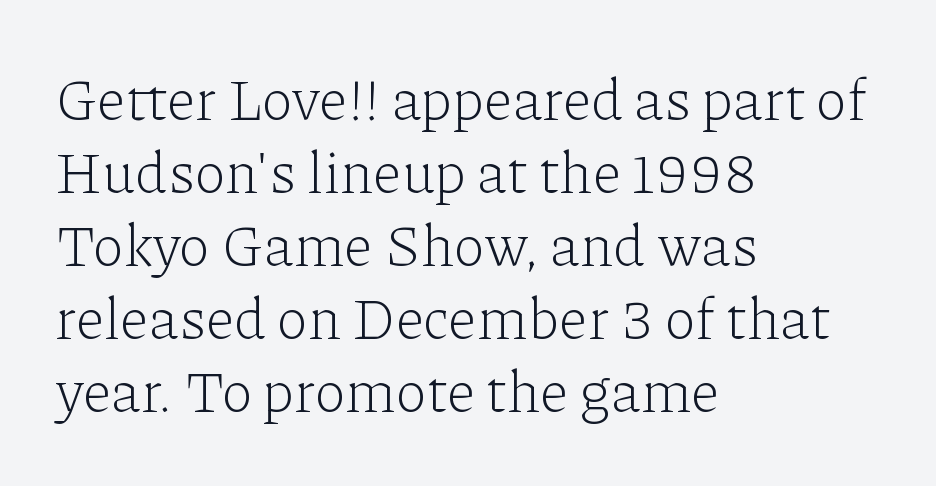
The image shows 58 px light serif type, upright; set left-aligned, normal line spacing (1.26x), normal letter spacing, not underlined; low stroke contrast and a medium x-height.
